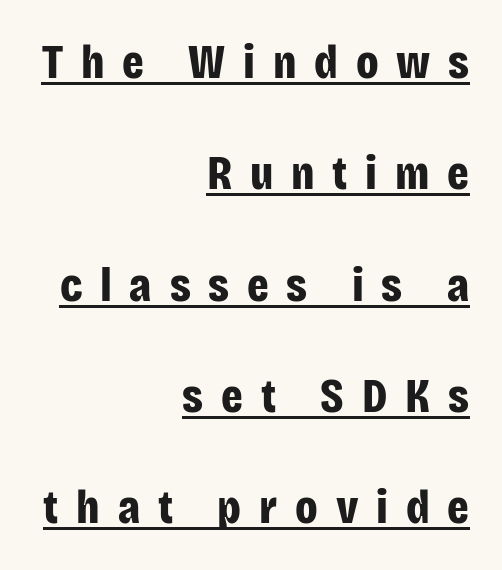
Ascenders rise straight up at ninety degrees. Is the block centered? No — it sits flush against the right margin. What stands out about the letter spacing? Its width — letters are far apart. The face used here has the dense, thick strokes of a bold. The sample's only ornament is a line tracing under the words. Is this a fixed-width face? No — the glyphs have proportional, varying widths.
